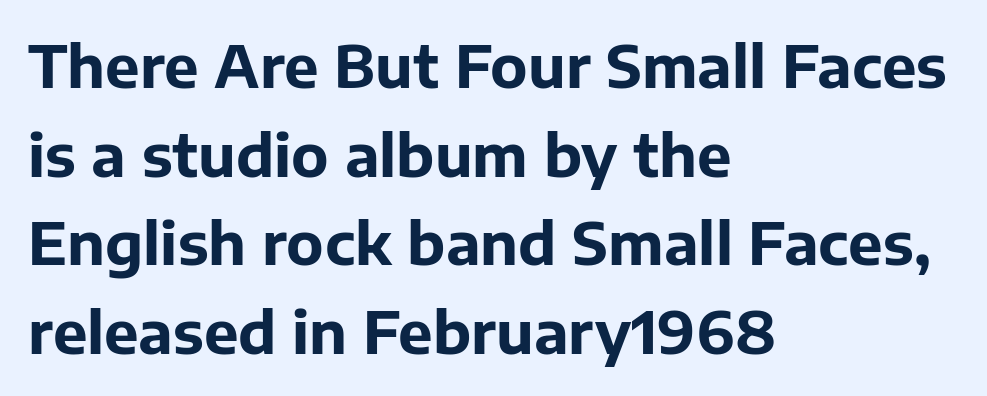
The space beneath each line is pristine and unruled. Characters remain perfectly vertical along every line. Leading: standard. Character widths vary here, with narrow letters taking less room than wide ones. Typographic density is high because the face is bold. Font category for this specimen: sans-serif.
